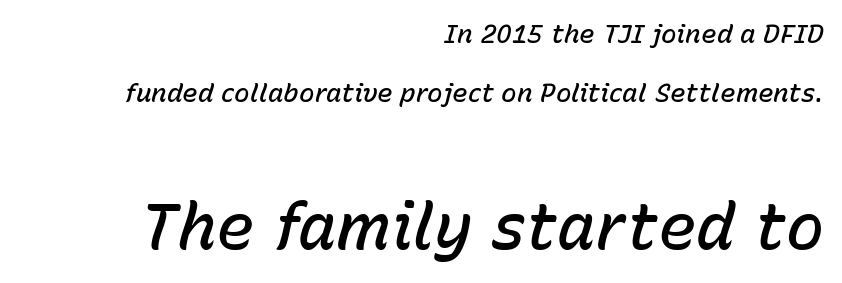
{"italic": "yes", "lean": "right", "slant_degrees": 15, "bold": "semi", "weight": "semibold", "width": "normal", "stroke_contrast": "low", "x_height": "medium", "monospaced": "no", "underline": "no", "align": "right", "line_spacing": "loose", "line_spacing_ratio": 2.28, "letter_spacing": "normal", "letter_spacing_em": 0.0, "larger_block": "second", "size_ratio": 2.46, "glyph_px": 64}
